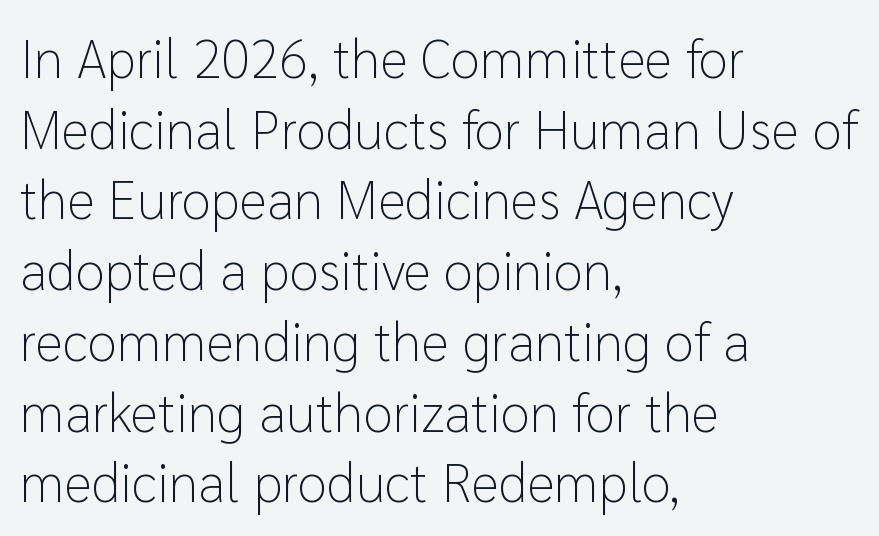
Q: Is the text bold? A: No.
Q: Is the text italic (slanted)? A: No, it is upright.
Q: Is the typeface a serif or a sans-serif typeface? A: Sans-serif.
Q: Is the text underlined? A: No.
Q: How is the paragraph aligned? A: Left-aligned.
Q: Is the spacing between letters normal or unusually wide? A: Normal.
Q: Is the spacing between lines tight, normal or loose? A: Normal.
Q: Width (condensed, normal, or wide)? A: Normal.
Q: Stroke contrast? A: Low.
Q: x-height? A: Medium.
Q: Monospaced? A: No.
